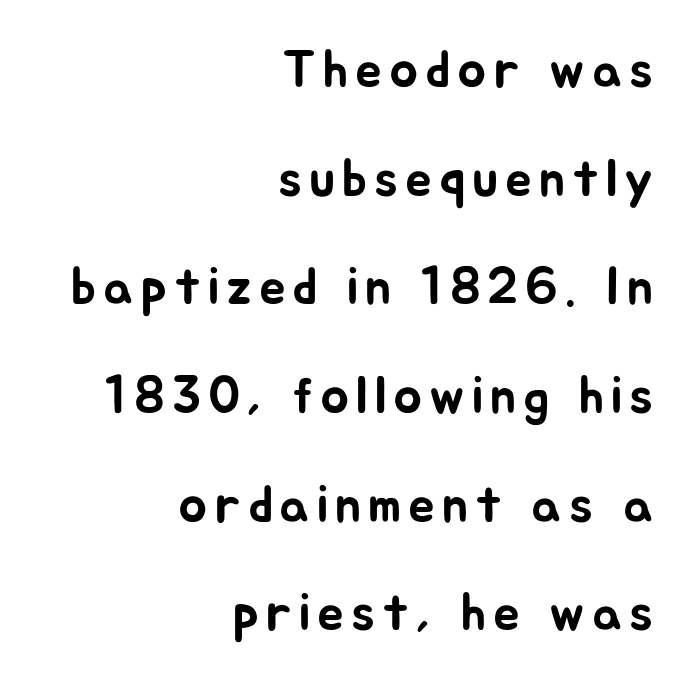
Q: Is the text italic (slanted)? A: No, it is upright.
Q: Is the typeface a serif or a sans-serif typeface? A: Sans-serif.
Q: Is the text underlined? A: No.
Q: How is the paragraph aligned? A: Right-aligned.
Q: Is the spacing between lines tight, normal or loose? A: Loose.
Q: Width (condensed, normal, or wide)? A: Normal.
Q: Stroke contrast? A: Low.
Q: x-height? A: Medium.
Q: Monospaced? A: No.
